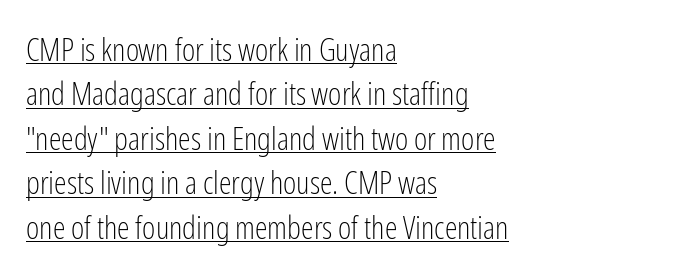
Honestly, the letter spacing is just normal — you wouldn't notice it. Stem width sits at or under what a default text font uses. Quick note: not italic, upright. Successive baselines arrive at the customary interval.
